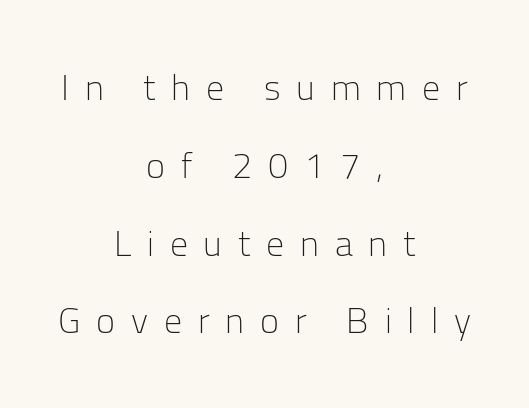
Leading is clearly above the norm, producing a sparse column. Nope, not italic — everything's standing straight. Alignment: centered. Is this a fixed-width face? No — the glyphs have proportional, varying widths. Type style note: lacks serifs.
